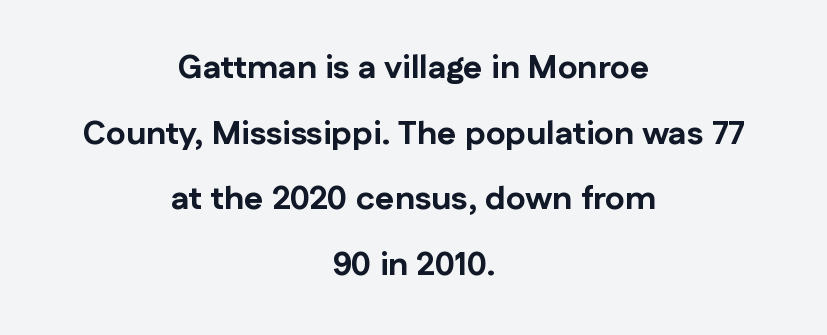
Q: Is the text bold? A: Yes.
Q: Is the text italic (slanted)? A: No, it is upright.
Q: Is the typeface a serif or a sans-serif typeface? A: Sans-serif.
Q: Is the text underlined? A: No.
Q: How is the paragraph aligned? A: Centered.
Q: Is the spacing between letters normal or unusually wide? A: Normal.
Q: Is the spacing between lines tight, normal or loose? A: Loose.
Q: Width (condensed, normal, or wide)? A: Normal.
Q: Stroke contrast? A: Low.
Q: x-height? A: Medium.
Q: Monospaced? A: No.
